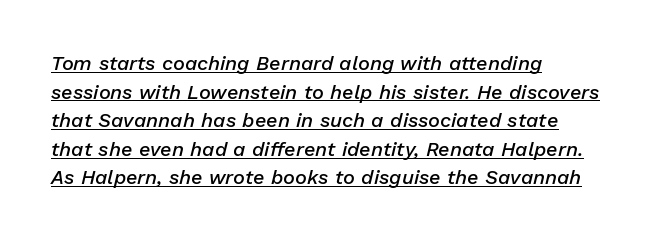
Q: Is the text bold? A: Semi-bold.
Q: Is the text italic (slanted)? A: Yes, it leans right by about 13 degrees.
Q: Is the text underlined? A: Yes.
Q: How is the paragraph aligned? A: Left-aligned.
Q: Is the spacing between letters normal or unusually wide? A: Normal.
Q: Is the spacing between lines tight, normal or loose? A: Normal.
